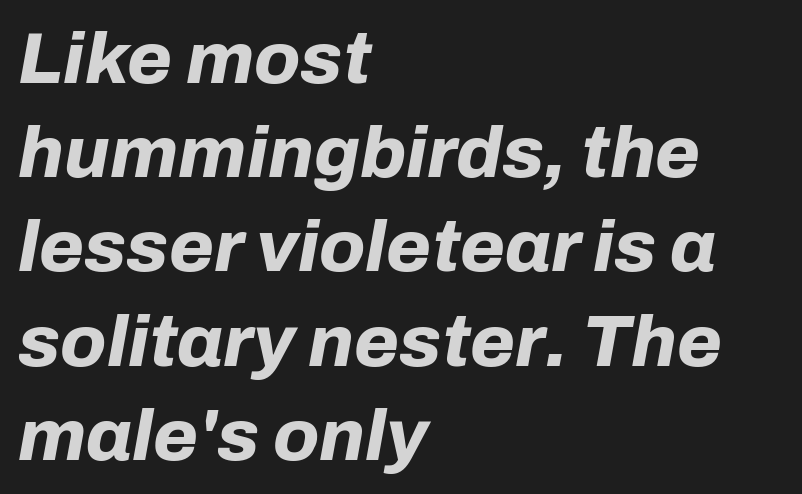
The image shows 73 px bold type, italic (leaning right); set left-aligned, normal line spacing (1.29x), normal letter spacing, not underlined; low stroke contrast and a medium x-height.
